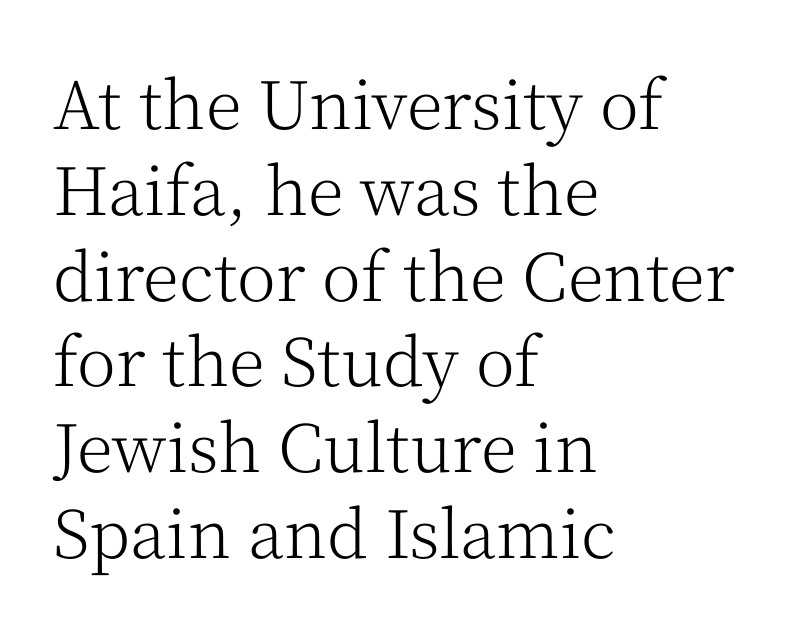
The image shows 66 px light serif type, upright; set left-aligned, normal line spacing (1.3x), normal letter spacing, not underlined; medium stroke contrast and a medium x-height.
